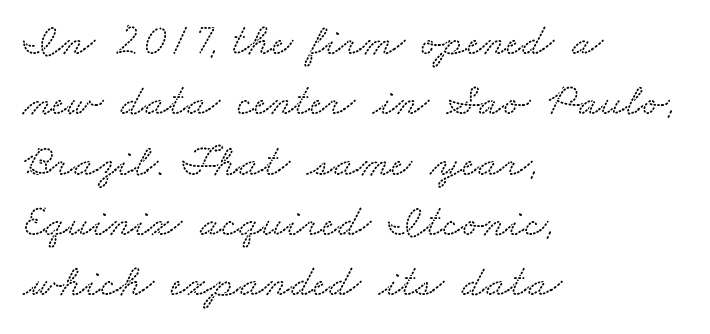
The image shows 45 px wide serif type; set left-aligned, normal line spacing (1.34x), normal letter spacing, not underlined; medium stroke contrast and a small x-height.
